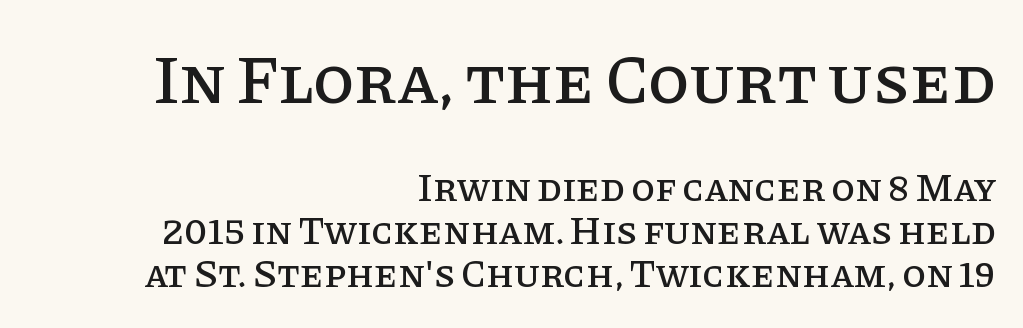
Q: Is the text italic (slanted)? A: No, it is upright.
Q: Is the typeface a serif or a sans-serif typeface? A: Serif.
Q: Is the text underlined? A: No.
Q: How is the paragraph aligned? A: Right-aligned.
Q: Is the spacing between letters normal or unusually wide? A: Normal.
Q: Is the spacing between lines tight, normal or loose? A: Tight.
Q: Which block of text is set in a larger size, the first (top) or the second (bottom)? A: The first (top) one.
Q: Width (condensed, normal, or wide)? A: Normal.
Q: Stroke contrast? A: Low.
Q: x-height? A: Large.
Q: Monospaced? A: No.
